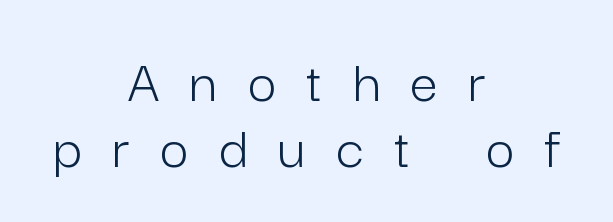
{"serif": "no", "italic": "no", "bold": "no", "weight": "light", "width": "normal", "stroke_contrast": "low", "x_height": "medium", "monospaced": "no", "underline": "no", "align": "center", "line_spacing": "tight", "line_spacing_ratio": 1.07, "letter_spacing": "wide", "letter_spacing_em": 0.49, "glyph_px": 62}
